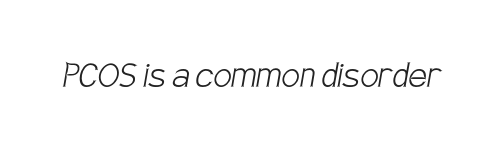
{"serif": "no", "bold": "no", "weight": "light", "width": "condensed", "stroke_contrast": "low", "x_height": "large", "monospaced": "no", "underline": "no", "letter_spacing": "normal", "letter_spacing_em": 0.0, "glyph_px": 41}
